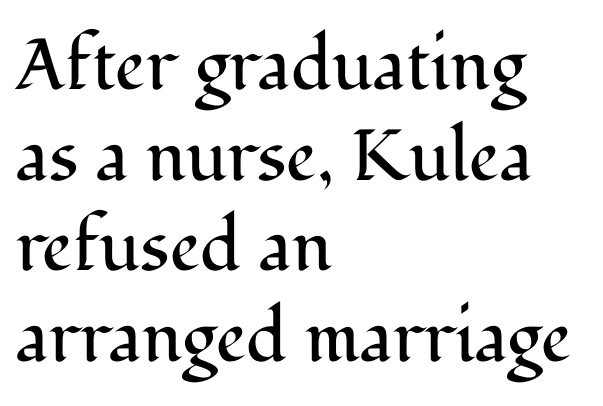
{"serif": "yes", "italic": "no", "bold": "no", "weight": "regular", "width": "normal", "stroke_contrast": "medium", "x_height": "medium", "monospaced": "no", "underline": "no", "align": "left", "line_spacing": "normal", "line_spacing_ratio": 1.26, "letter_spacing": "normal", "letter_spacing_em": 0.0, "glyph_px": 72}
